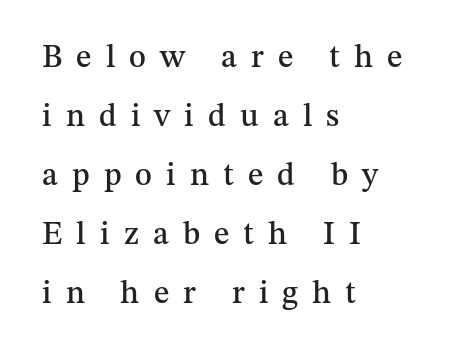
{"serif": "yes", "italic": "no", "width": "normal", "stroke_contrast": "medium", "x_height": "medium", "monospaced": "no", "underline": "no", "align": "left", "line_spacing_ratio": 1.84, "letter_spacing": "wide", "letter_spacing_em": 0.44, "glyph_px": 32}
